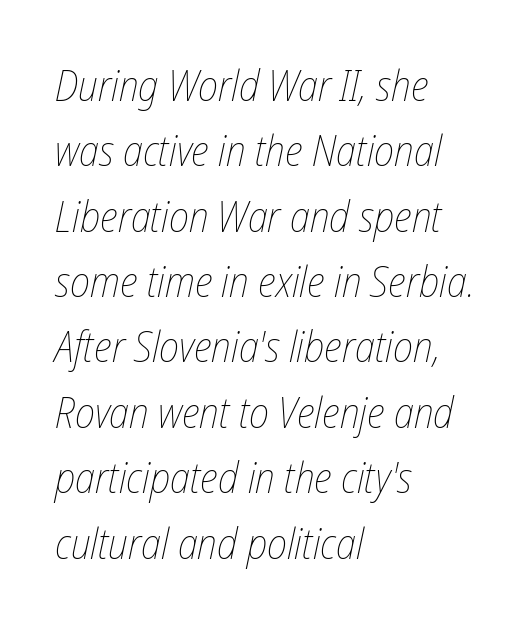
The image shows 43 px thin, condensed type, italic (leaning right); set left-aligned, normal line spacing (1.52x), normal letter spacing, not underlined; low stroke contrast and a medium x-height.
